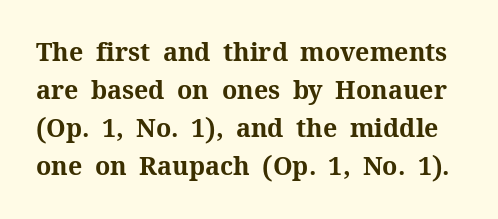
The words here are not underlined. The typesetting leans heavy: a genuine bold. The lines sit at an ordinary, default distance from one another. Observe the ordinary spacing: letters are neighbours, not strangers. Vertical strokes here are truly vertical.
